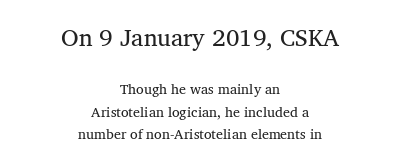
Q: Is the text bold? A: No.
Q: Is the text italic (slanted)? A: No, it is upright.
Q: Is the text underlined? A: No.
Q: How is the paragraph aligned? A: Centered.
Q: Is the spacing between letters normal or unusually wide? A: Normal.
Q: Is the spacing between lines tight, normal or loose? A: Normal.
Q: Which block of text is set in a larger size, the first (top) or the second (bottom)? A: The first (top) one.
